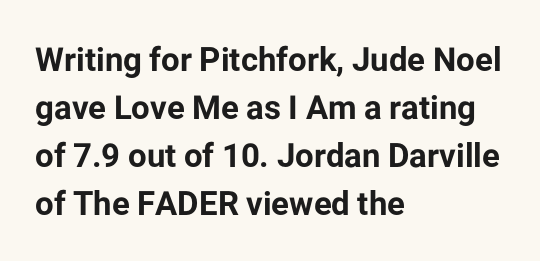
The image shows 33 px bold sans-serif type, upright; set left-aligned, normal line spacing (1.45x), normal letter spacing, not underlined; low stroke contrast and a medium x-height.
